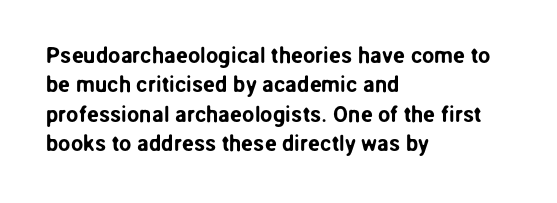
Glyph-to-glyph distance matches everyday printed text. If you drew a ruler down the left edge, every line would touch it. The letters stand upright; this is a roman face. No word sits above an underline. The line-height multiplier appears to be the usual default.
